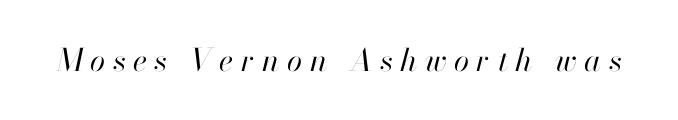
The rendering inserts visible extra space after every character. Posture: slanted. The characters are drawn with everyday or finer stroke widths. Do the characters align in a grid? No, the font is proportional. Descender tails drop into unmarked territory.
